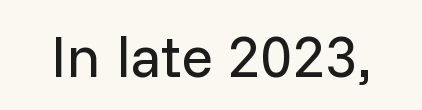
The image shows 59 px regular-weight sans-serif type, upright; set normal letter spacing, not underlined; low stroke contrast and a medium x-height.
